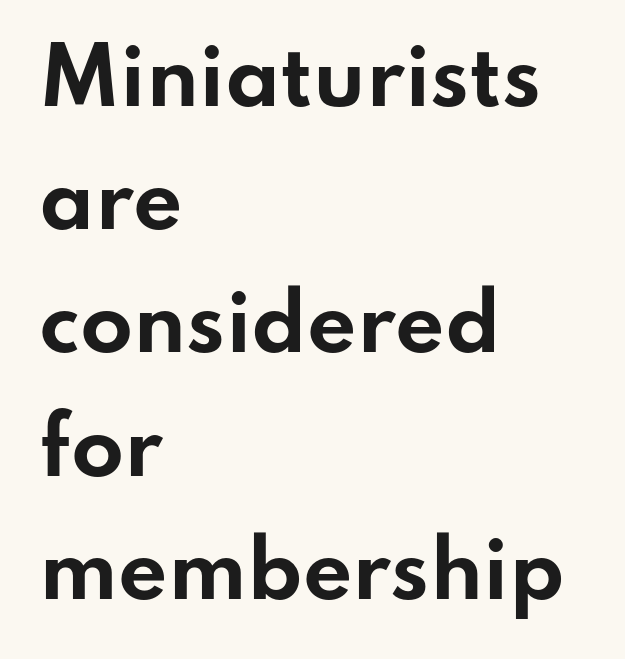
The image shows 77 px bold, wide sans-serif type, upright; set left-aligned, normal line spacing (1.6x), normal letter spacing, not underlined; low stroke contrast and a small x-height.
